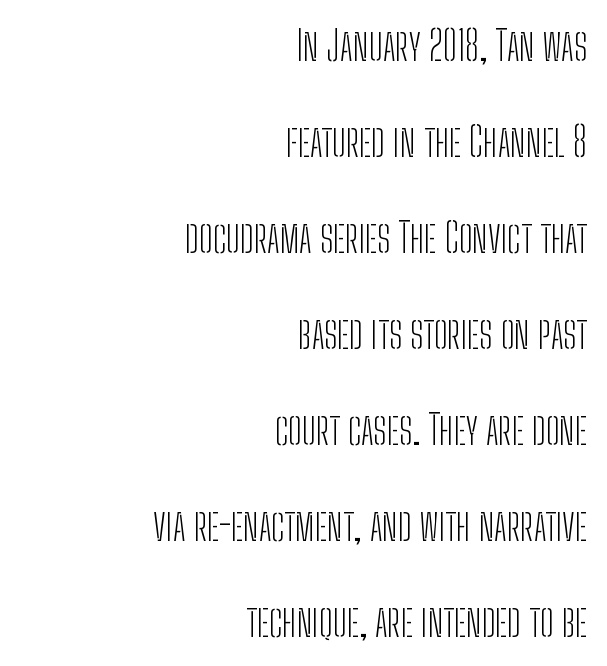
The image shows 41 px light, condensed sans-serif type, upright; set right-aligned, loose line spacing (2.34x), normal letter spacing, not underlined; low stroke contrast and a medium x-height.
